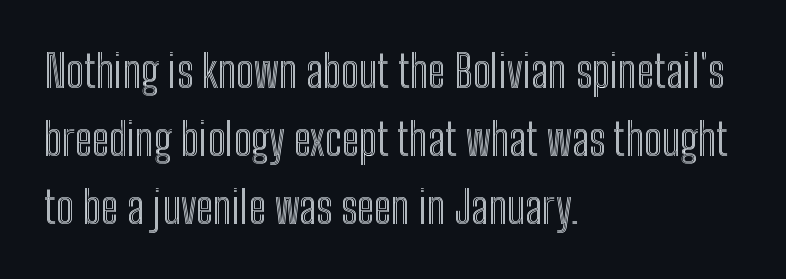
The paragraph has a hard left edge and a soft right edge. Tracking here is standard; glyphs follow each other at the usual distance. Note the varied advance widths — an 'i' is clearly narrower than an 'm'. The rows are spaced the way most documents space them. Underlining? Definitely not there.
